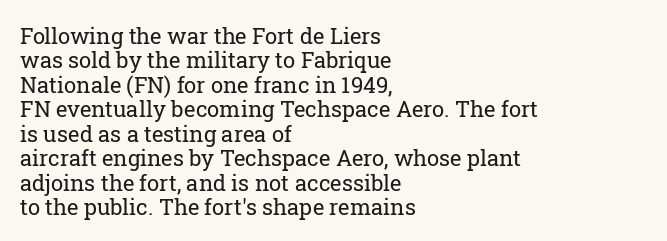
{"italic": "no", "bold": "no", "underline": "no", "align": "left", "line_spacing": "tight", "line_spacing_ratio": 1.11, "letter_spacing": "normal", "letter_spacing_em": 0.0, "glyph_px": 22}
